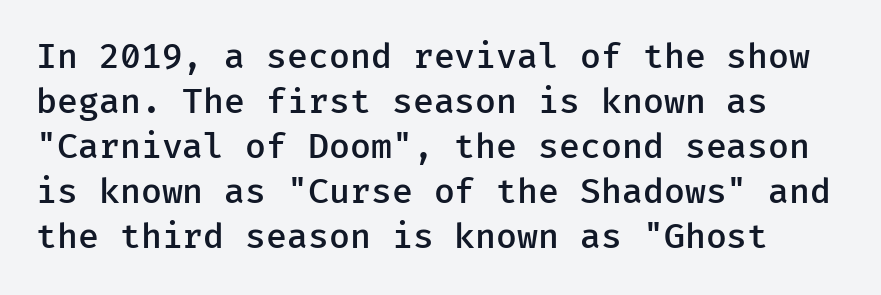
The image shows 34 px semibold sans-serif type, upright, monospaced; set normal line spacing (1.32x), normal letter spacing, not underlined; low stroke contrast and a medium x-height.
